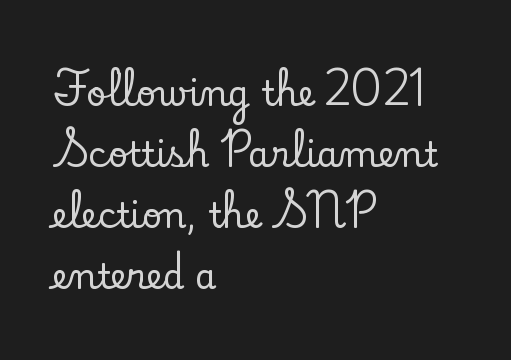
Q: Is the text italic (slanted)? A: No, it is upright.
Q: Is the typeface a serif or a sans-serif typeface? A: Serif.
Q: Is the text underlined? A: No.
Q: How is the paragraph aligned? A: Left-aligned.
Q: Is the spacing between letters normal or unusually wide? A: Normal.
Q: Width (condensed, normal, or wide)? A: Normal.
Q: Stroke contrast? A: Low.
Q: x-height? A: Small.
Q: Monospaced? A: No.
